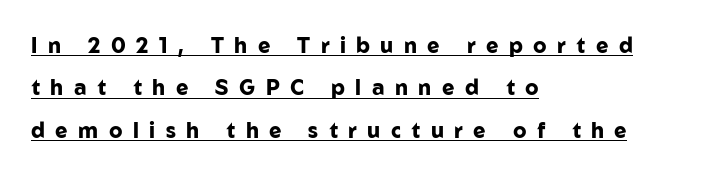
The image shows 21 px bold type, upright; set left-aligned, loose line spacing (2.02x), unusually wide letter spacing (+0.5 em), underlined.
